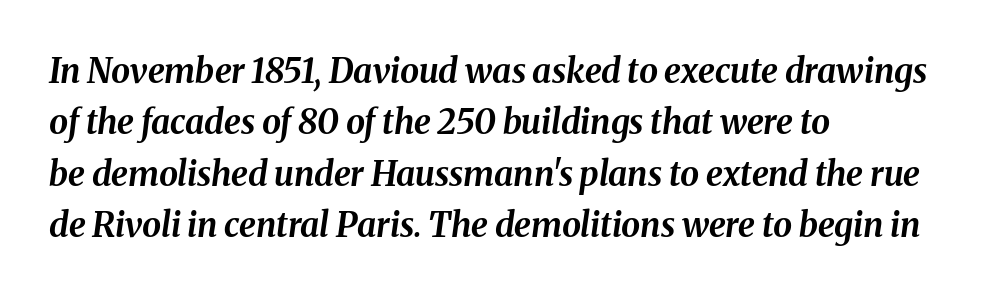
The typesetter chose a ragged-right arrangement here. Any mark beneath the type? The region is blank. Each letter keeps its own natural width here, so spacing adapts to shape. The axis of the letterforms is tilted away from vertical.
